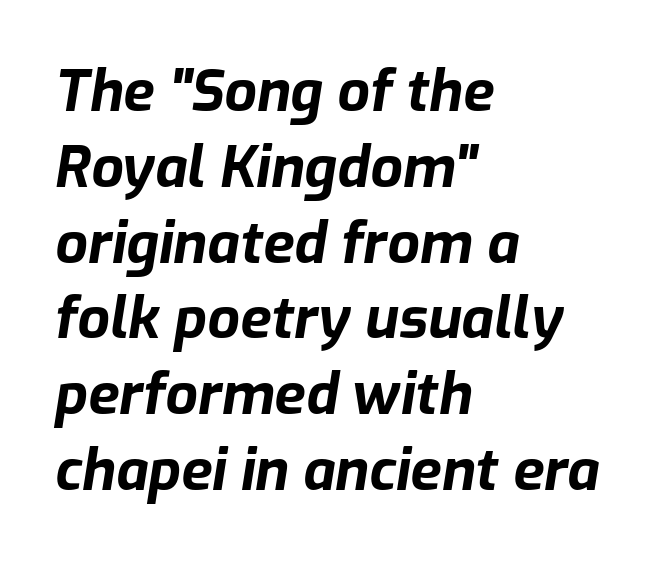
{"italic": "yes", "lean": "right", "slant_degrees": 9, "bold": "yes", "weight": "bold", "width": "normal", "stroke_contrast": "low", "x_height": "medium", "monospaced": "no", "underline": "no", "align": "left", "line_spacing": "normal", "line_spacing_ratio": 1.33, "letter_spacing": "normal", "letter_spacing_em": 0.0, "glyph_px": 57}
